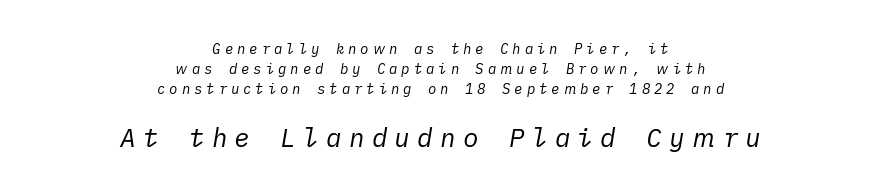
The image shows 26 px text type, italic (leaning right); set centered, normal line spacing (1.44x), unusually wide letter spacing (+0.28 em), not underlined; the second (bottom) block is 1.86x larger.
